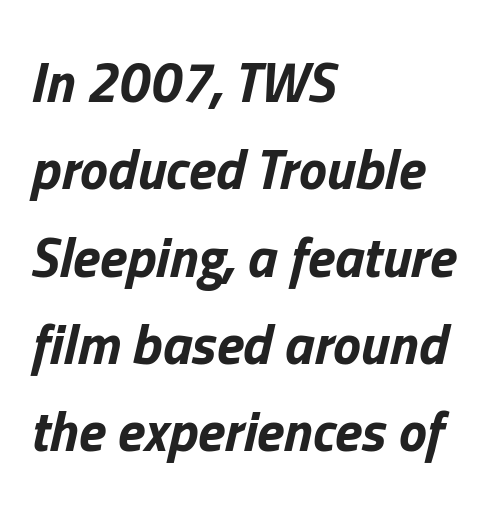
The image shows 56 px bold type, italic (leaning right); set left-aligned, normal line spacing (1.56x), normal letter spacing, not underlined; low stroke contrast and a medium x-height.
